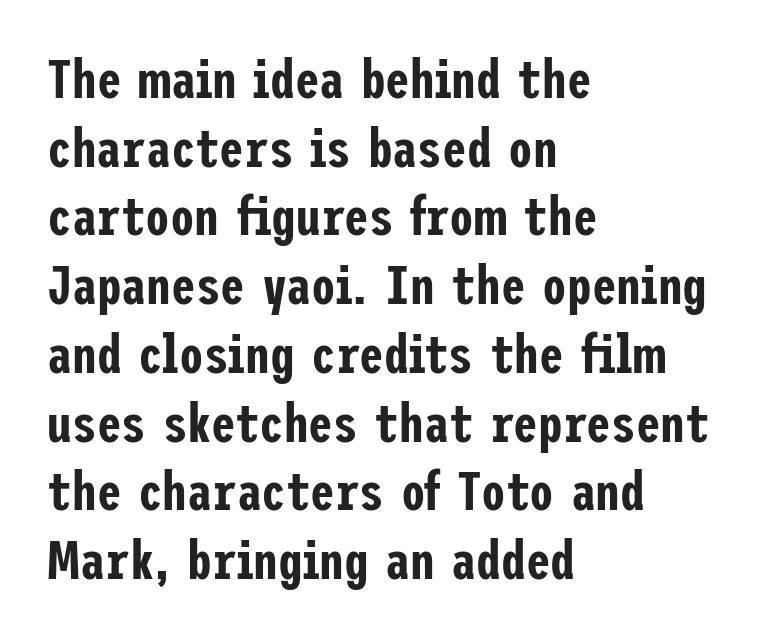
Q: Is the text italic (slanted)? A: No, it is upright.
Q: Is the typeface a serif or a sans-serif typeface? A: Sans-serif.
Q: Is the text underlined? A: No.
Q: How is the paragraph aligned? A: Left-aligned.
Q: Is the spacing between letters normal or unusually wide? A: Normal.
Q: Is the spacing between lines tight, normal or loose? A: Normal.
Q: Width (condensed, normal, or wide)? A: Condensed.
Q: Stroke contrast? A: Low.
Q: x-height? A: Medium.
